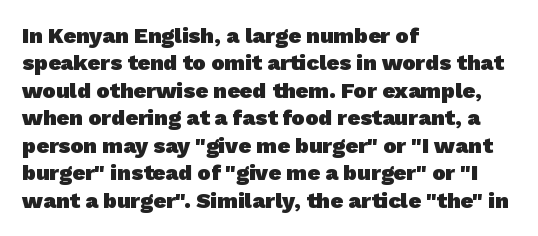
The image shows 22 px bold type; set left-aligned, normal line spacing (1.25x), normal letter spacing, not underlined.
